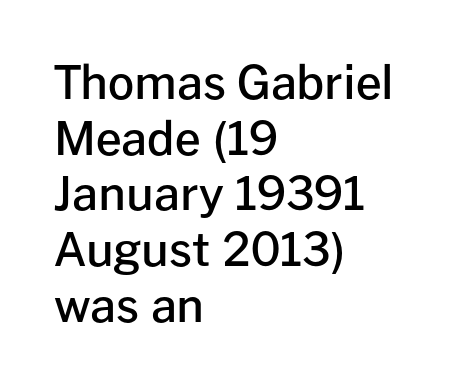
{"serif": "no", "italic": "no", "bold": "semi", "weight": "semibold", "width": "normal", "stroke_contrast": "low", "x_height": "medium", "monospaced": "no", "underline": "no", "align": "left", "line_spacing_ratio": 1.21, "letter_spacing": "normal", "letter_spacing_em": 0.0, "glyph_px": 46}
